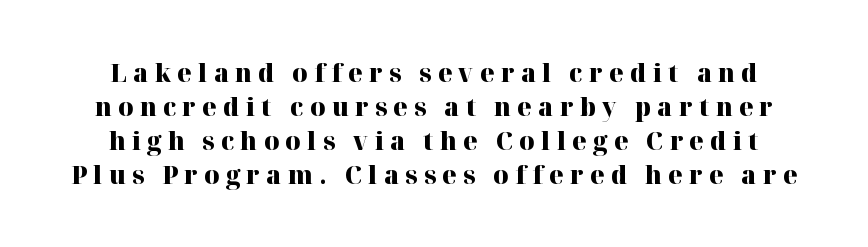
{"italic": "no", "bold": "yes", "underline": "no", "line_spacing": "normal", "line_spacing_ratio": 1.31, "letter_spacing": "wide", "letter_spacing_em": 0.24, "glyph_px": 26}
